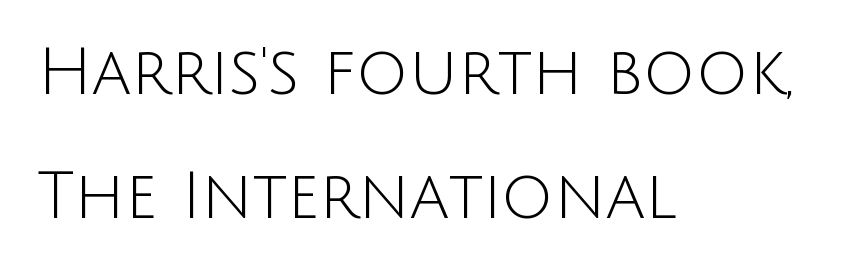
{"serif": "no", "italic": "no", "bold": "no", "weight": "light", "width": "normal", "stroke_contrast": "low", "x_height": "large", "monospaced": "no", "underline": "no", "align": "left", "line_spacing": "loose", "line_spacing_ratio": 1.91, "letter_spacing": "normal", "letter_spacing_em": 0.0, "glyph_px": 65}
